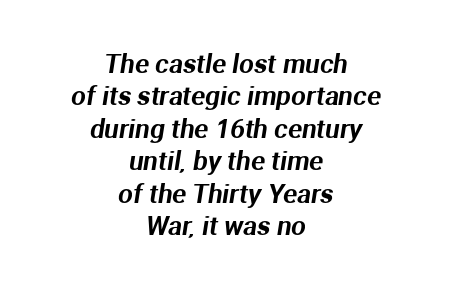
{"underline": "no", "align": "center", "line_spacing": "normal", "line_spacing_ratio": 1.25, "letter_spacing": "normal", "letter_spacing_em": 0.0, "glyph_px": 26}
